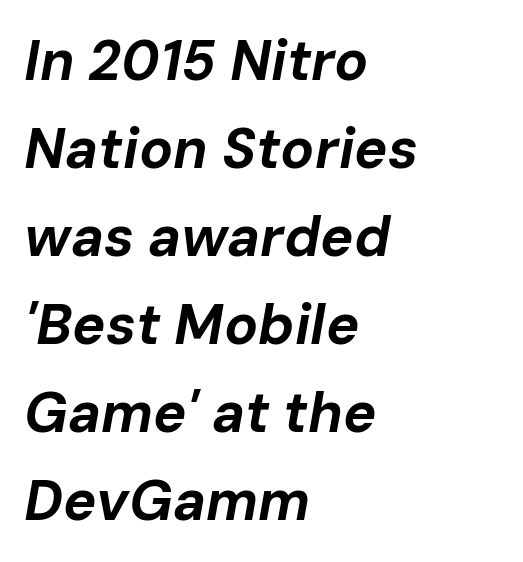
The image shows 56 px bold type, italic (leaning right); set left-aligned, normal line spacing (1.57x), normal letter spacing, not underlined; low stroke contrast and a medium x-height.
